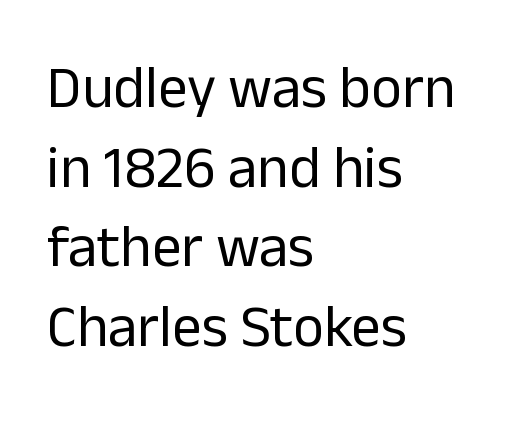
The space beneath each line is pristine and unruled. Stroke terminals: plain, sans-serif. The typesetter chose a ragged-right arrangement here. These lines are rendered in a variable-pitch font. The letterforms sit shoulder to shoulder at normal distance. Nothing heavy about these letters — not bold at all.
